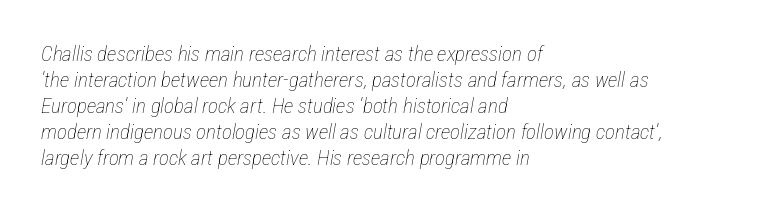
Q: Is the text bold? A: No.
Q: Is the text italic (slanted)? A: Yes, it leans right by about 12 degrees.
Q: Is the text underlined? A: No.
Q: How is the paragraph aligned? A: Left-aligned.
Q: Is the spacing between letters normal or unusually wide? A: Normal.
